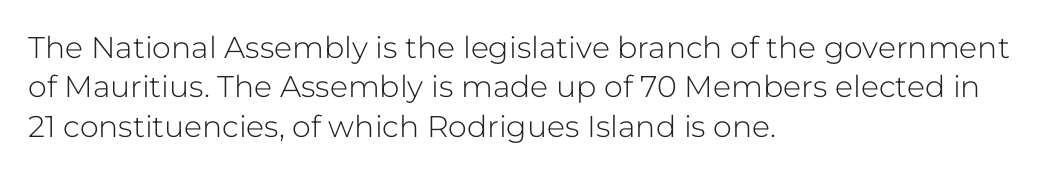
Anything drawn beneath the words? Only blank space. The rendering shows plain stroke endings on the letterforms — a sans-serif design. This rendering uses left alignment, leaving the right contour irregular. These lines were composed using upright roman letters. The letters advance in unequal steps, a hallmark of proportional type.
